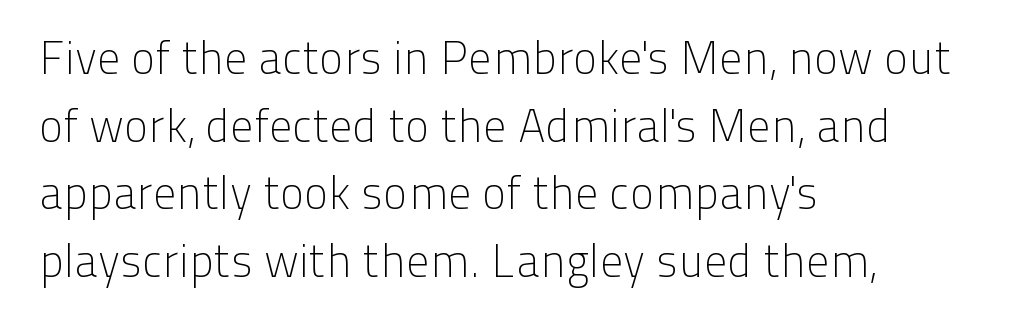
The image shows 46 px light sans-serif type, upright; set left-aligned, normal line spacing (1.47x), normal letter spacing, not underlined; low stroke contrast and a medium x-height.
